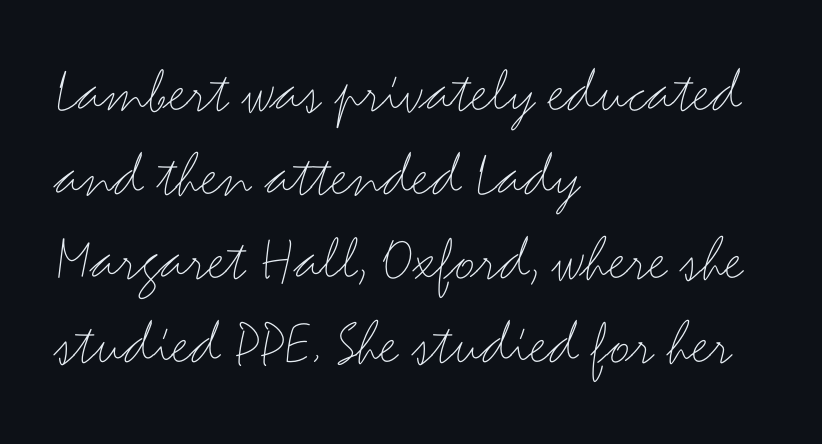
Q: Is the text bold? A: No.
Q: Is the text italic (slanted)? A: Yes.
Q: Is the typeface a serif or a sans-serif typeface? A: Sans-serif.
Q: Is the text underlined? A: No.
Q: How is the paragraph aligned? A: Left-aligned.
Q: Is the spacing between letters normal or unusually wide? A: Normal.
Q: Is the spacing between lines tight, normal or loose? A: Normal.
Q: Width (condensed, normal, or wide)? A: Wide.
Q: Stroke contrast? A: Medium.
Q: x-height? A: Small.
Q: Monospaced? A: No.
